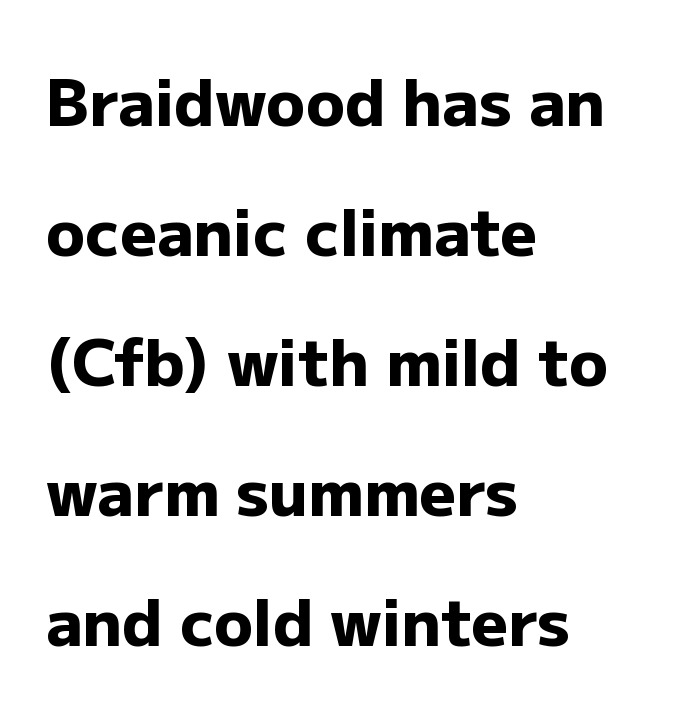
{"serif": "no", "italic": "no", "bold": "yes", "weight": "heavy", "width": "normal", "stroke_contrast": "low", "x_height": "medium", "monospaced": "no", "underline": "no", "align": "left", "line_spacing": "loose", "line_spacing_ratio": 2.03, "letter_spacing": "normal", "letter_spacing_em": 0.0, "glyph_px": 64}
